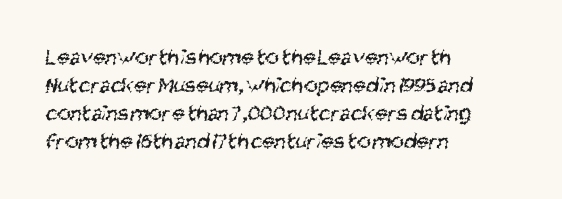
Q: Is the text bold? A: No.
Q: Is the text underlined? A: No.
Q: How is the paragraph aligned? A: Left-aligned.
Q: Is the spacing between letters normal or unusually wide? A: Normal.
